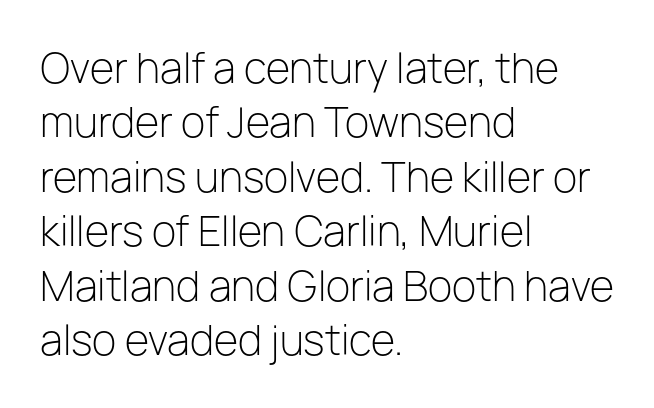
{"serif": "no", "italic": "no", "bold": "no", "weight": "light", "width": "normal", "stroke_contrast": "low", "x_height": "medium", "monospaced": "no", "underline": "no", "align": "left", "line_spacing": "normal", "line_spacing_ratio": 1.36, "letter_spacing": "normal", "letter_spacing_em": 0.0, "glyph_px": 40}
